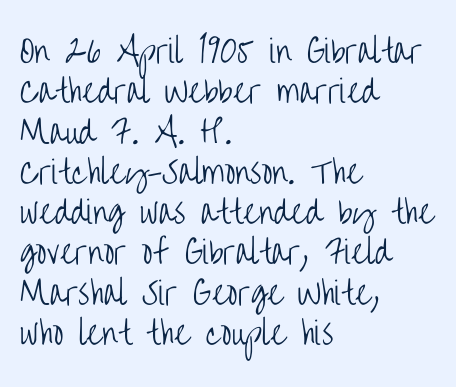
{"serif": "no", "italic": "no", "bold": "no", "weight": "light", "width": "condensed", "stroke_contrast": "low", "x_height": "large", "monospaced": "no", "underline": "no", "align": "left", "line_spacing": "normal", "line_spacing_ratio": 1.3, "letter_spacing": "normal", "letter_spacing_em": 0.0, "glyph_px": 31}
